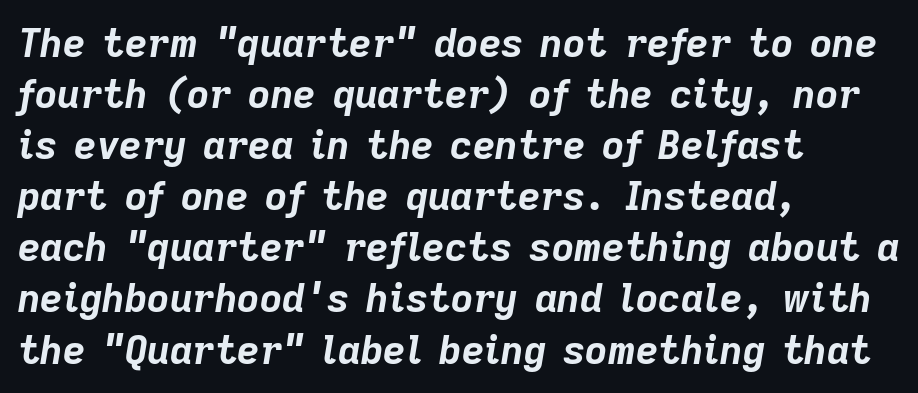
{"italic": "yes", "lean": "right", "slant_degrees": 9, "bold": "yes", "weight": "bold", "width": "normal", "stroke_contrast": "low", "x_height": "medium", "monospaced": "no", "underline": "no", "align": "left", "line_spacing": "normal", "line_spacing_ratio": 1.31, "letter_spacing": "normal", "letter_spacing_em": 0.0, "glyph_px": 39}
